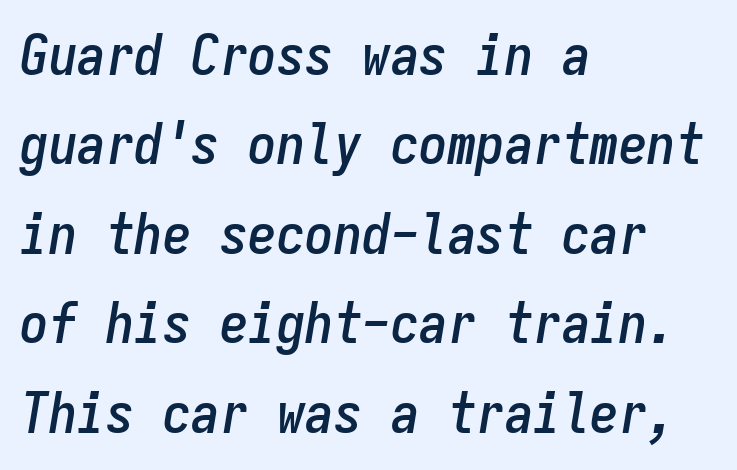
Style check: oblique. The compositor pushed each line to the left boundary. A normal amount of white space separates one row of letters from the next. Each word holds together tightly as a unit, with standard inter-letter gaps. Spacing verdict: monospaced, one width for all characters. Underlining? Definitely not there.
